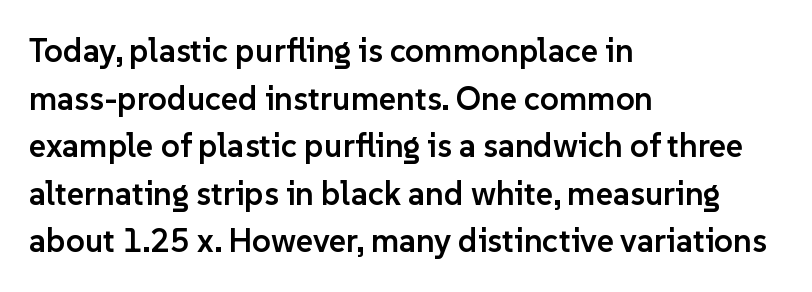
Q: Is the text bold? A: Semi-bold.
Q: Is the text italic (slanted)? A: No, it is upright.
Q: Is the typeface a serif or a sans-serif typeface? A: Sans-serif.
Q: Is the text underlined? A: No.
Q: How is the paragraph aligned? A: Left-aligned.
Q: Is the spacing between letters normal or unusually wide? A: Normal.
Q: Is the spacing between lines tight, normal or loose? A: Normal.
Q: Width (condensed, normal, or wide)? A: Normal.
Q: Stroke contrast? A: Low.
Q: x-height? A: Medium.
Q: Monospaced? A: No.
